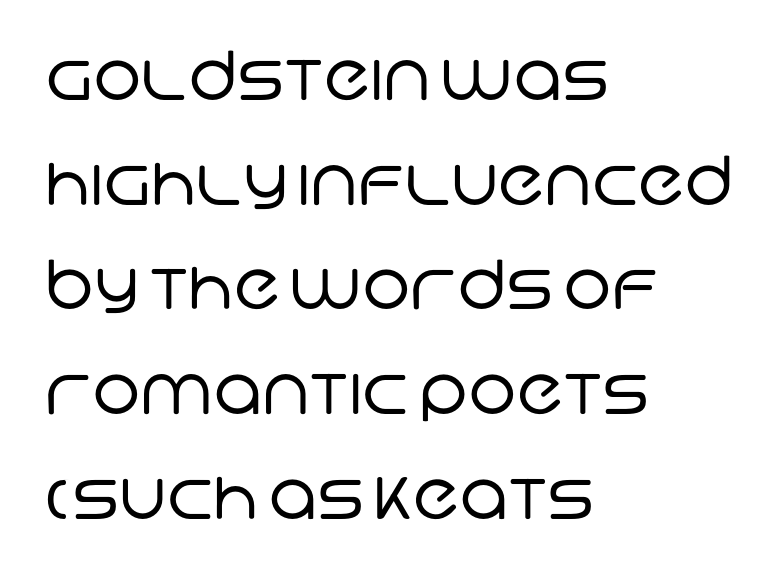
Standard letterfit; no display-style spreading of the glyphs. How would I describe the line gaps? Plain and ordinary. Short and long lines alike share a common starting point at left. No letter is thick-stroked: the sample isn't bold.
